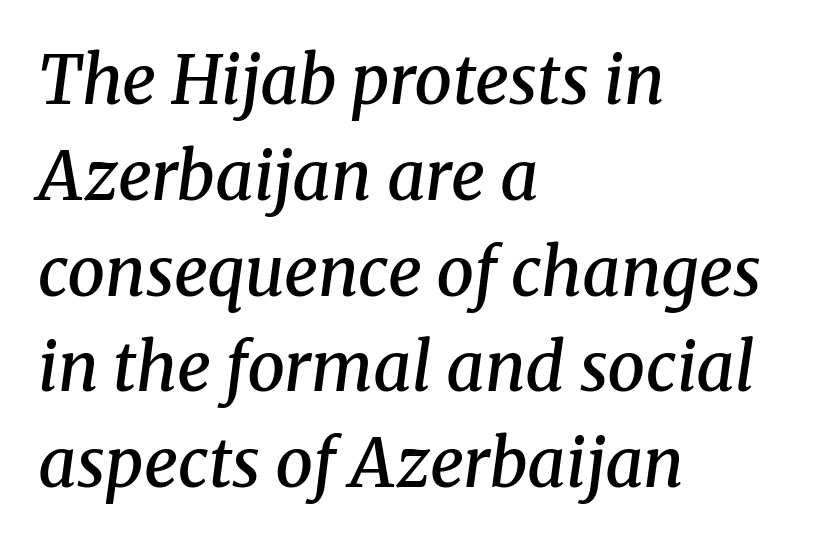
The image shows 67 px semibold serif type, italic (leaning right); set left-aligned, normal line spacing (1.43x), normal letter spacing, not underlined; medium stroke contrast and a medium x-height.
